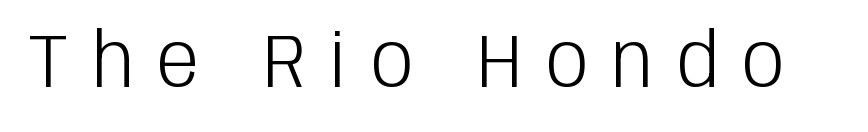
{"serif": "no", "italic": "no", "bold": "no", "weight": "light", "width": "condensed", "stroke_contrast": "low", "x_height": "large", "monospaced": "no", "underline": "no", "letter_spacing": "wide", "letter_spacing_em": 0.32, "glyph_px": 75}
